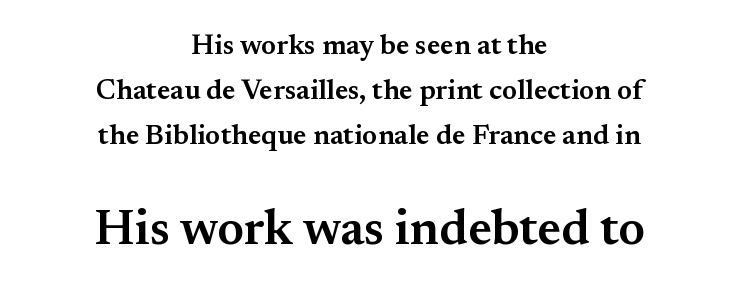
The face used here is proportionally spaced, like ordinary book or web type. The specimen reads as upright at a glance. Typeset on center — no edge is straight. Note: smaller setting up top, larger setting below.
